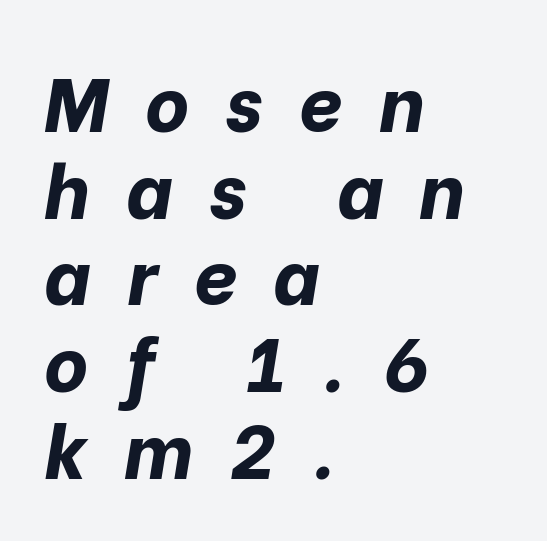
Q: Is the text bold? A: Yes.
Q: Is the text italic (slanted)? A: Yes, it leans right by about 10 degrees.
Q: Is the text underlined? A: No.
Q: How is the paragraph aligned? A: Left-aligned.
Q: Is the spacing between letters normal or unusually wide? A: Unusually wide.
Q: Is the spacing between lines tight, normal or loose? A: Tight.
Q: Width (condensed, normal, or wide)? A: Normal.
Q: Stroke contrast? A: Low.
Q: x-height? A: Medium.
Q: Monospaced? A: No.
